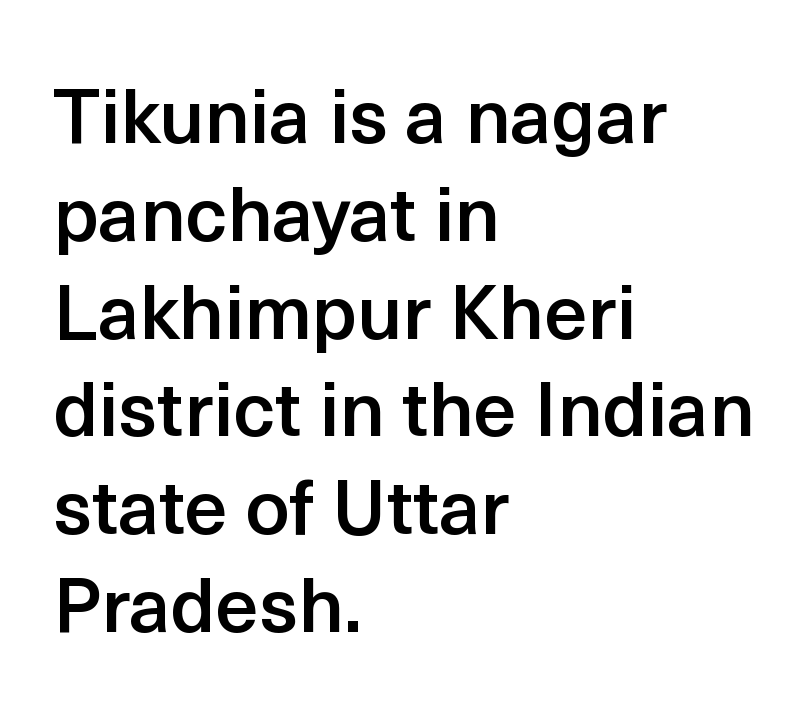
{"serif": "no", "italic": "no", "bold": "semi", "weight": "semibold", "width": "normal", "x_height": "medium", "monospaced": "no", "underline": "no", "align": "left", "line_spacing": "normal", "line_spacing_ratio": 1.27, "letter_spacing": "normal", "letter_spacing_em": 0.0, "glyph_px": 77}
